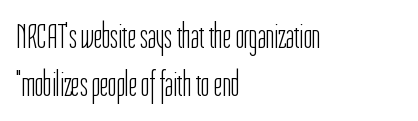
Unlike italic type, these characters show no tilt at all. The text was rendered using a sans face with plain stroke endings. Varying glyph widths throughout — classic text-font behaviour. Leading: standard. The rag falls on the right side of this text block.
